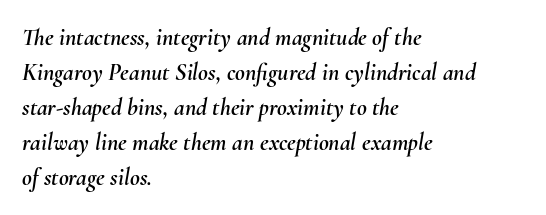
Q: Is the text italic (slanted)? A: Yes, it leans right by about 10 degrees.
Q: Is the text underlined? A: No.
Q: How is the paragraph aligned? A: Left-aligned.
Q: Is the spacing between letters normal or unusually wide? A: Normal.
Q: Is the spacing between lines tight, normal or loose? A: Normal.
